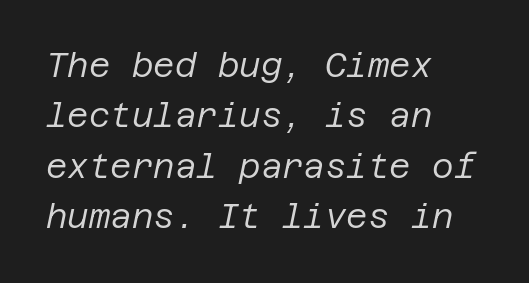
The passage shown leans; its letterforms are oblique. Baseline-to-baseline distance is the conventional proportion of letter height. Bold? No — there's no thickening of the strokes. These lines keep a tight, regular rhythm from letter to letter. The typesetter chose a ragged-right arrangement here. Type without underlining.
